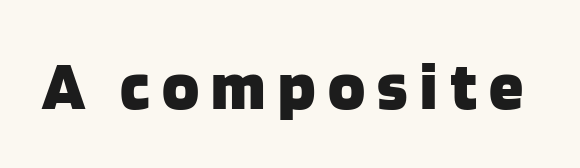
This sample uses a sans-serif face. Do the characters align in a grid? No, the font is proportional. Nobody drew a line under any word here. What weight is shown? A full bold with thick strokes. No italicization has been applied; the sample stays upright.
